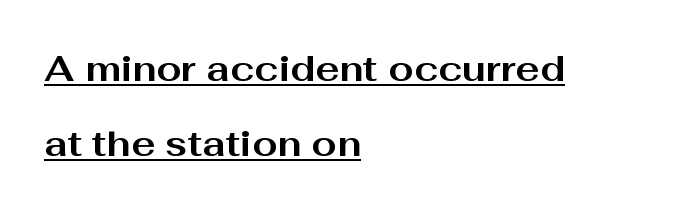
{"serif": "no", "italic": "no", "bold": "yes", "weight": "bold", "width": "wide", "stroke_contrast": "medium", "x_height": "medium", "monospaced": "no", "underline": "yes", "align": "left", "line_spacing": "loose", "line_spacing_ratio": 2.09, "letter_spacing": "normal", "letter_spacing_em": 0.0, "glyph_px": 36}
